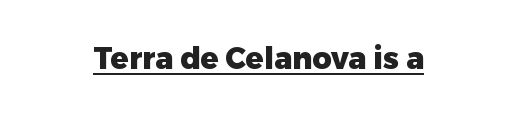
These lines were composed using upright roman letters. You can see a thin bar hugging the bottom of the glyphs. Looks like regular typesetting: each glyph gets only the width it needs. Inter-character spacing is left at the font's built-in metrics. On the weight axis this lands at bold, roughly 700.
